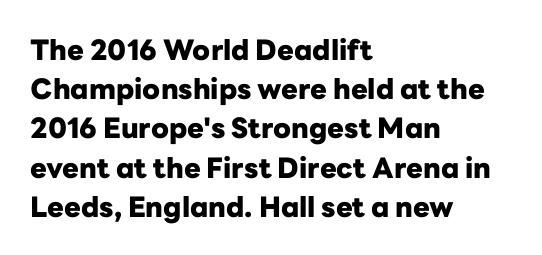
Letter spacing: default. Type without underlining. Which margin do the lines hug? The left one — the right edge is uneven. The glyphs in this specimen are sans serif.
